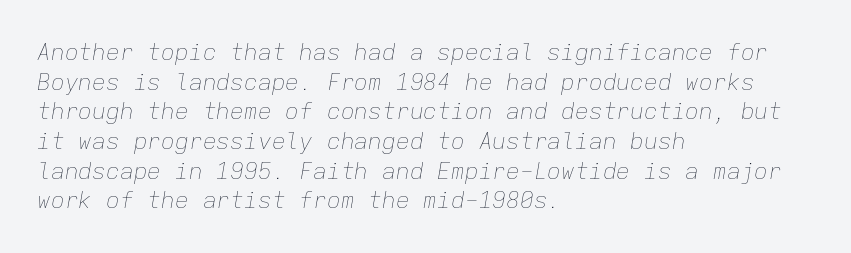
The image shows 23 px text type, italic (leaning right); set left-aligned, normal line spacing (1.29x), normal letter spacing, not underlined.
